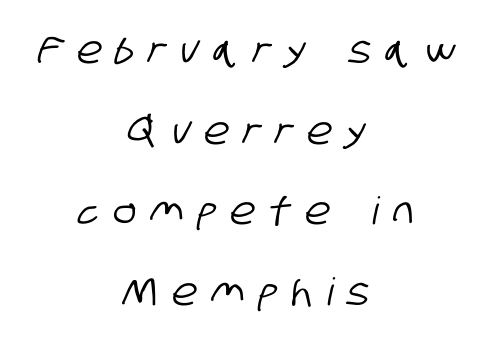
The image shows 38 px condensed sans-serif type; set centered, loose line spacing (2.12x), unusually wide letter spacing (+0.38 em), not underlined; low stroke contrast and a large x-height.
